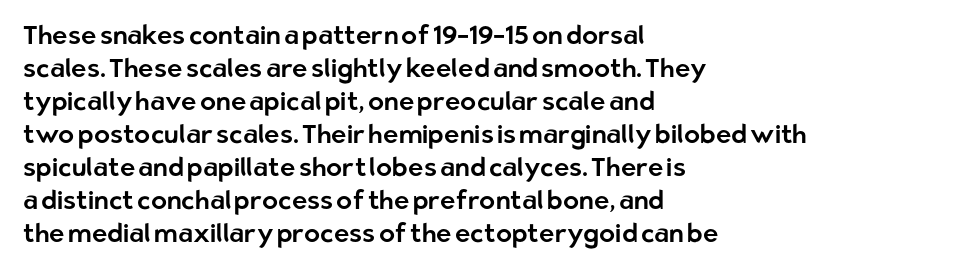
{"italic": "no", "underline": "no", "align": "left", "line_spacing": "normal", "line_spacing_ratio": 1.27, "letter_spacing": "normal", "letter_spacing_em": 0.0, "glyph_px": 26}
